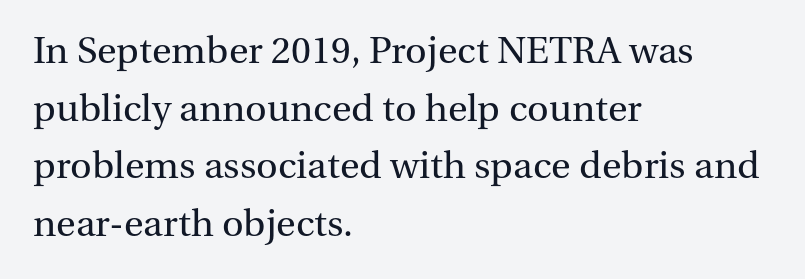
Q: Is the text bold? A: No.
Q: Is the text italic (slanted)? A: No, it is upright.
Q: Is the typeface a serif or a sans-serif typeface? A: Serif.
Q: Is the text underlined? A: No.
Q: How is the paragraph aligned? A: Left-aligned.
Q: Is the spacing between letters normal or unusually wide? A: Normal.
Q: Is the spacing between lines tight, normal or loose? A: Normal.
Q: Width (condensed, normal, or wide)? A: Normal.
Q: Stroke contrast? A: Medium.
Q: x-height? A: Medium.
Q: Monospaced? A: No.
